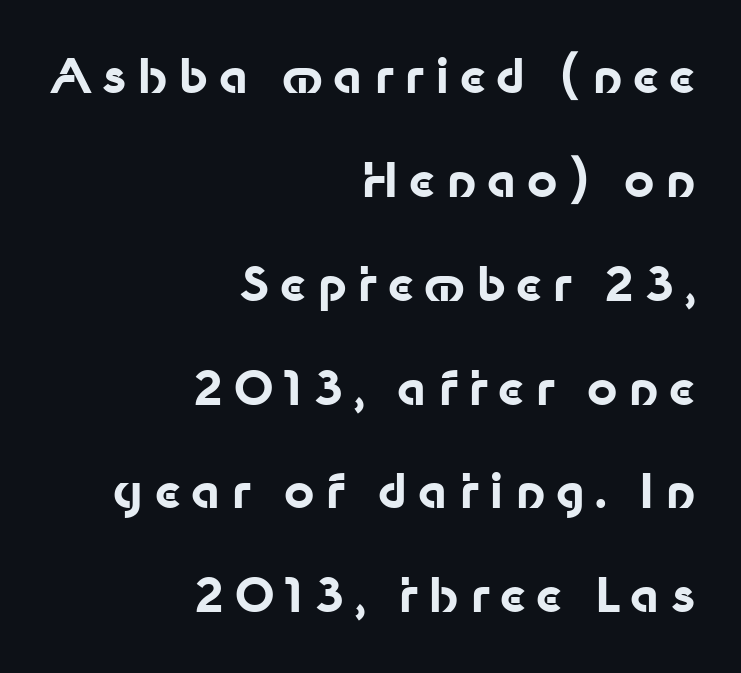
The image shows 47 px bold sans-serif type, upright; set right-aligned, loose line spacing (2.21x), unusually wide letter spacing (+0.23 em), not underlined; low stroke contrast and a medium x-height.
